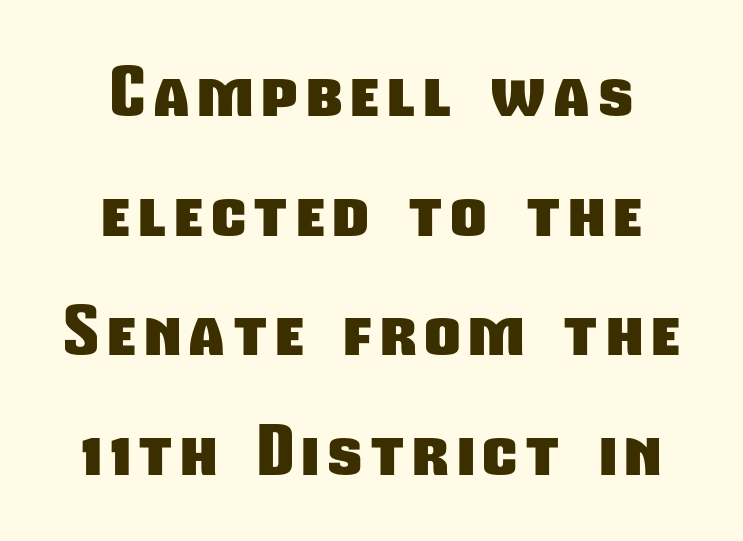
Q: Is the text bold? A: Yes.
Q: Is the typeface a serif or a sans-serif typeface? A: Sans-serif.
Q: Is the text underlined? A: No.
Q: How is the paragraph aligned? A: Centered.
Q: Width (condensed, normal, or wide)? A: Condensed.
Q: Stroke contrast? A: Low.
Q: x-height? A: Medium.
Q: Monospaced? A: No.
